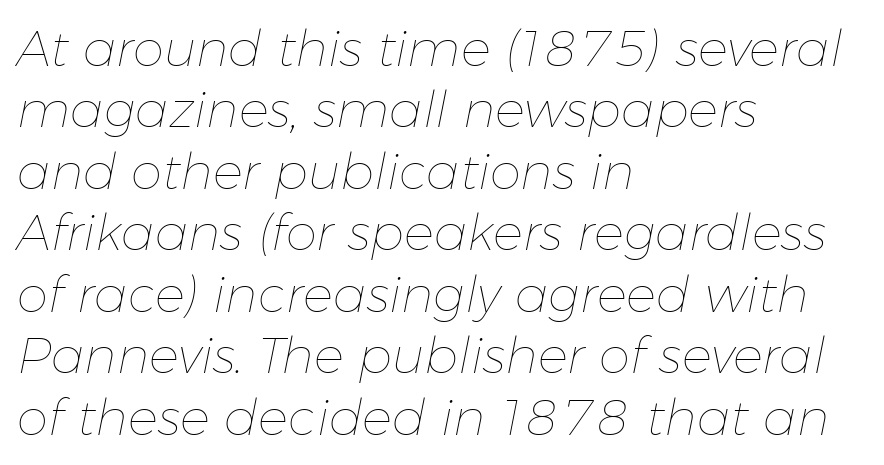
Q: Is the text bold? A: No.
Q: Is the text italic (slanted)? A: Yes, it leans right by about 11 degrees.
Q: Is the text underlined? A: No.
Q: How is the paragraph aligned? A: Left-aligned.
Q: Is the spacing between letters normal or unusually wide? A: Normal.
Q: Width (condensed, normal, or wide)? A: Normal.
Q: Stroke contrast? A: Low.
Q: x-height? A: Medium.
Q: Monospaced? A: No.
